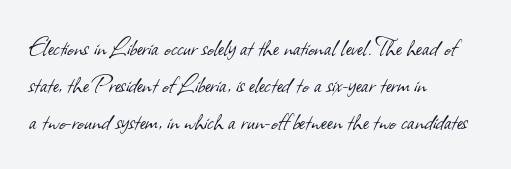
{"serif": "no", "bold": "no", "weight": "light", "width": "normal", "stroke_contrast": "low", "x_height": "small", "monospaced": "no", "underline": "no", "align": "left", "line_spacing": "normal", "line_spacing_ratio": 1.33, "letter_spacing": "normal", "letter_spacing_em": 0.0, "glyph_px": 28}
